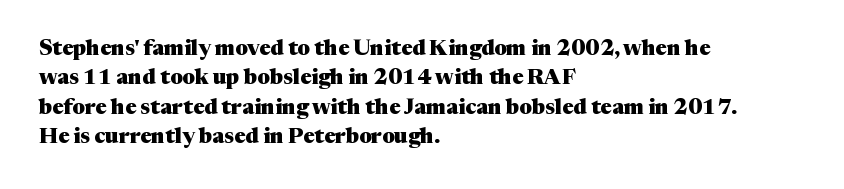
The image shows 21 px bold type, upright; set left-aligned, normal line spacing (1.4x), normal letter spacing, not underlined.
